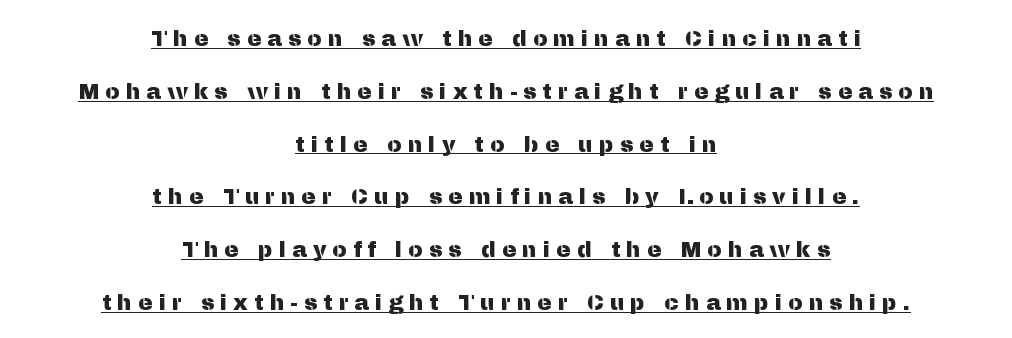
{"italic": "no", "underline": "yes", "align": "center", "line_spacing": "loose", "line_spacing_ratio": 2.4, "letter_spacing": "wide", "letter_spacing_em": 0.27, "glyph_px": 22}
